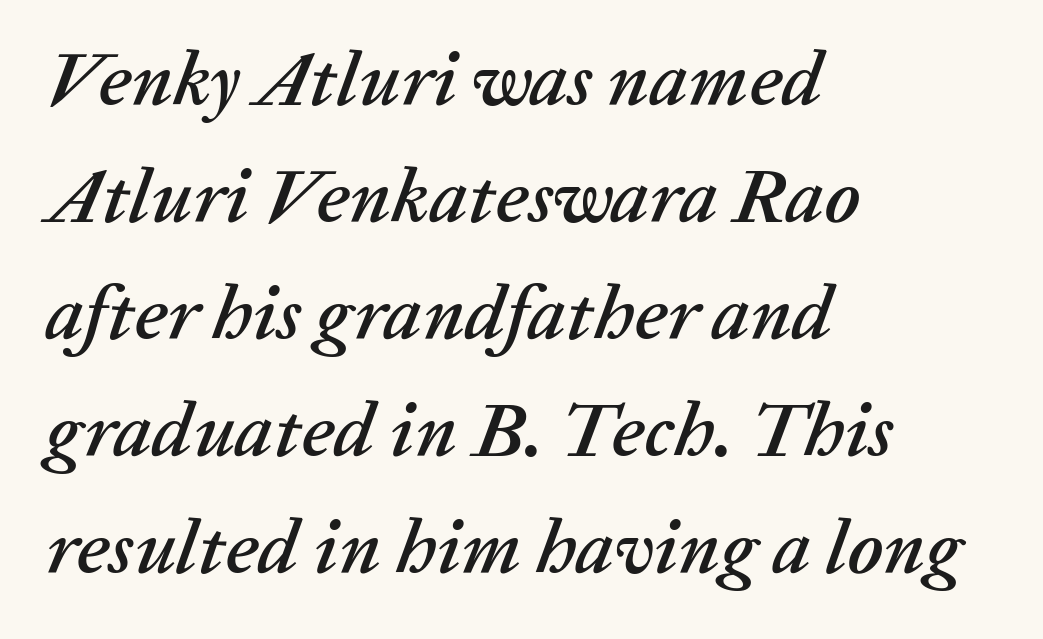
The image shows 77 px text type, italic (leaning right); set left-aligned, normal line spacing (1.52x), normal letter spacing, not underlined; low stroke contrast and a medium x-height.
